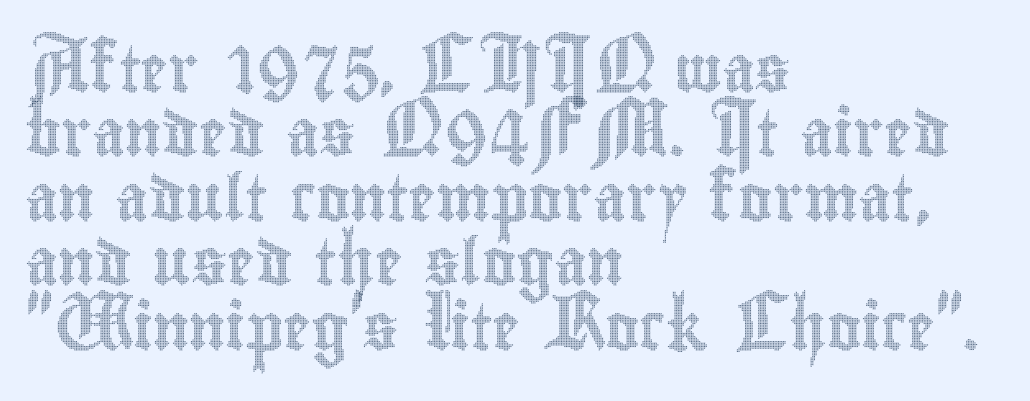
The image shows 46 px condensed type, upright; set left-aligned, normal line spacing (1.4x), normal letter spacing, not underlined; a small x-height.
